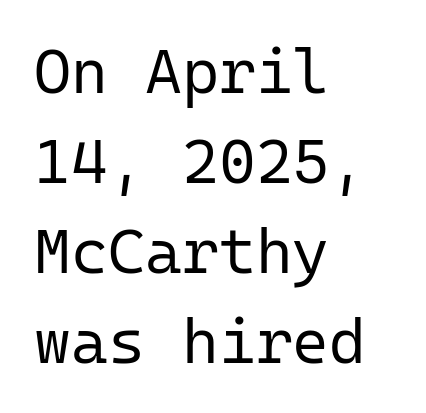
The face used here is rendered with its standard letterfit. The space beneath each line is pristine and unruled. No feet cap the strokes, marking this as sans-serif type. One-word summary of the alignment: left.
